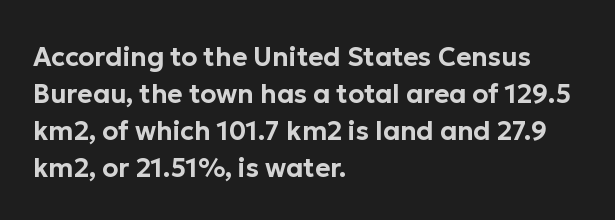
The image shows 26 px text type, upright; set left-aligned, normal line spacing (1.42x), normal letter spacing, not underlined.
